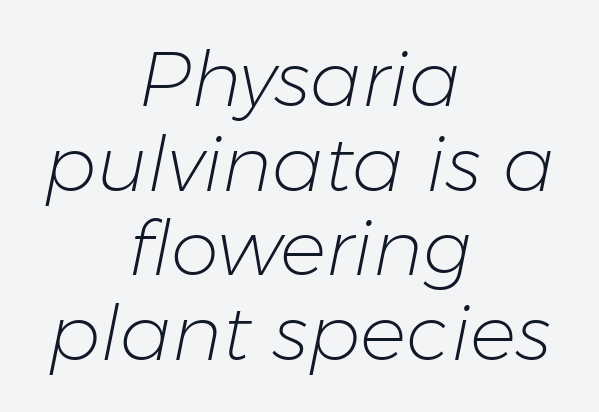
{"italic": "yes", "lean": "right", "slant_degrees": 11, "bold": "no", "weight": "light", "width": "normal", "stroke_contrast": "low", "x_height": "medium", "monospaced": "no", "underline": "no", "align": "center", "line_spacing": "tight", "line_spacing_ratio": 1.1, "letter_spacing": "normal", "letter_spacing_em": 0.0, "glyph_px": 77}
